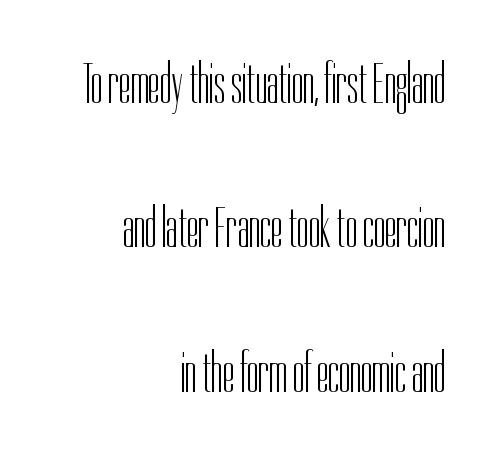
The image shows 58 px light, condensed sans-serif type, upright; set right-aligned, loose line spacing (2.49x), normal letter spacing, not underlined; low stroke contrast and a medium x-height.
